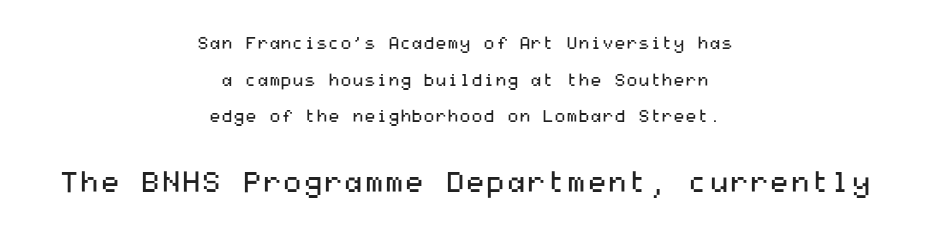
The image shows 29 px regular-weight, wide sans-serif type, upright; set centered, loose line spacing (2.16x), normal letter spacing, not underlined; the second (bottom) block is 1.71x larger; medium stroke contrast and a medium x-height.
